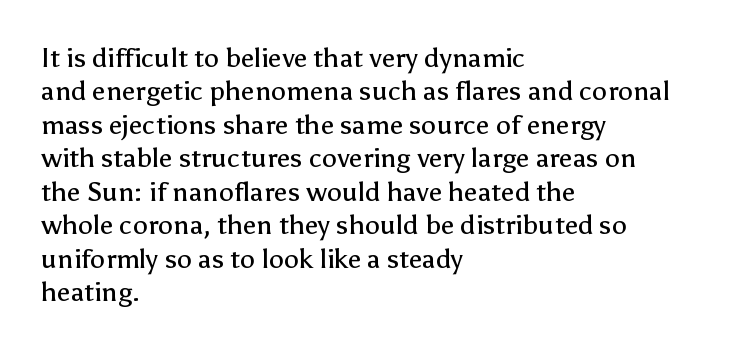
No letter is thick-stroked: the sample isn't bold. This rendering leaves character spacing at its baseline value. A bare baseline throughout the passage. Line beginnings align vertically; line endings do not. This sample uses an upright cut, with every glyph sitting square on the baseline.
